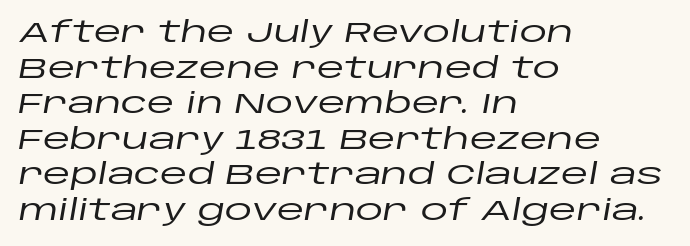
Q: Is the text italic (slanted)? A: Yes, it leans right by about 10 degrees.
Q: Is the text underlined? A: No.
Q: How is the paragraph aligned? A: Left-aligned.
Q: Is the spacing between letters normal or unusually wide? A: Normal.
Q: Is the spacing between lines tight, normal or loose? A: Normal.
Q: Width (condensed, normal, or wide)? A: Wide.
Q: Stroke contrast? A: Low.
Q: x-height? A: Large.
Q: Monospaced? A: No.
